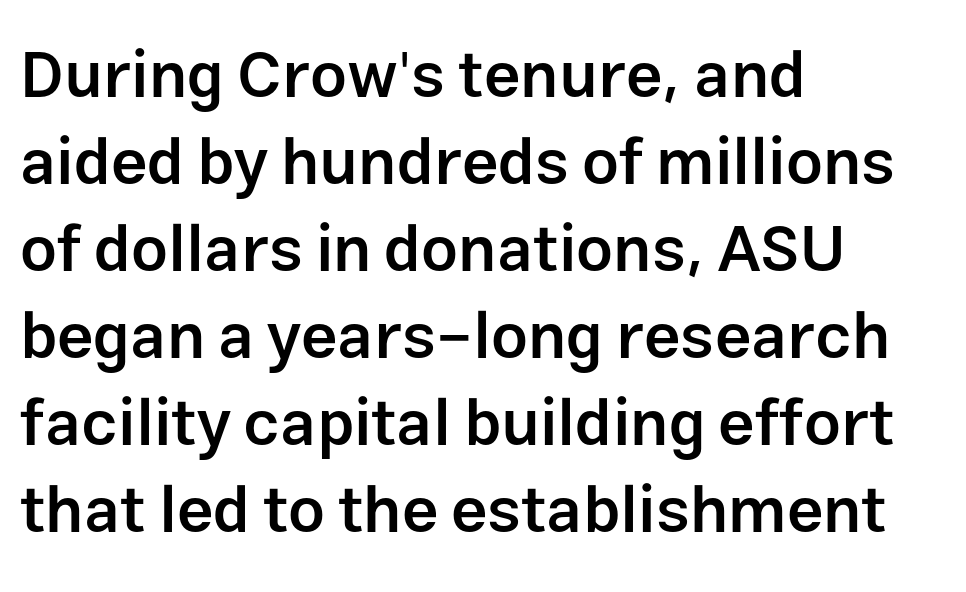
The image shows 65 px semibold sans-serif type, upright; set left-aligned, normal line spacing (1.34x), normal letter spacing, not underlined; low stroke contrast and a medium x-height.
